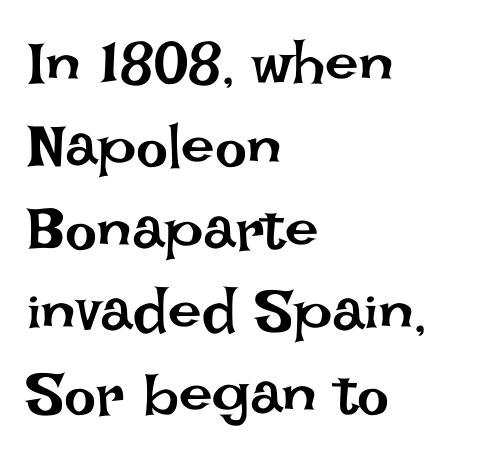
The image shows 60 px regular-weight type, upright; set left-aligned, normal line spacing (1.38x), normal letter spacing, not underlined; low stroke contrast and a large x-height.
